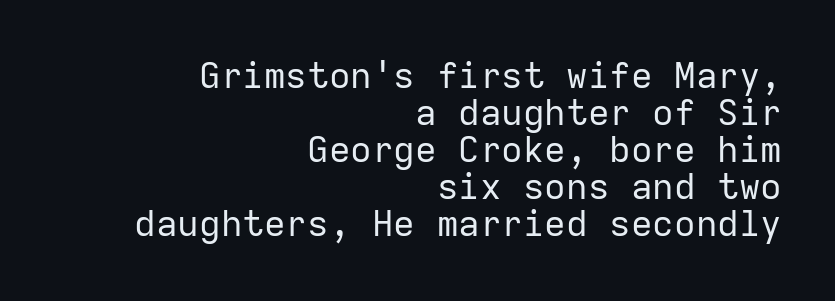
The image shows 36 px regular-weight sans-serif type, upright, monospaced; set right-aligned, tight line spacing (1.03x), normal letter spacing, not underlined; low stroke contrast and a medium x-height.
